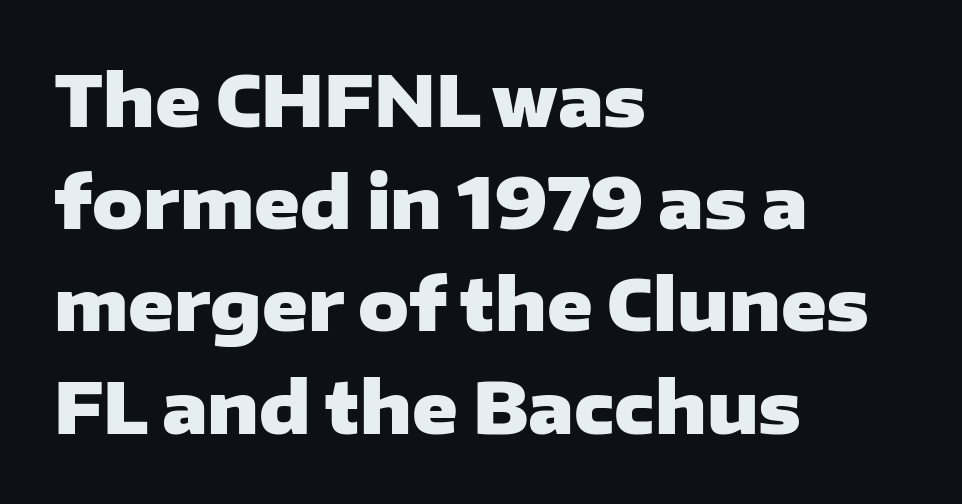
{"serif": "no", "italic": "no", "bold": "yes", "weight": "heavy", "width": "wide", "stroke_contrast": "low", "x_height": "medium", "monospaced": "no", "underline": "no", "align": "left", "line_spacing": "normal", "line_spacing_ratio": 1.46, "letter_spacing": "normal", "letter_spacing_em": 0.0, "glyph_px": 70}
